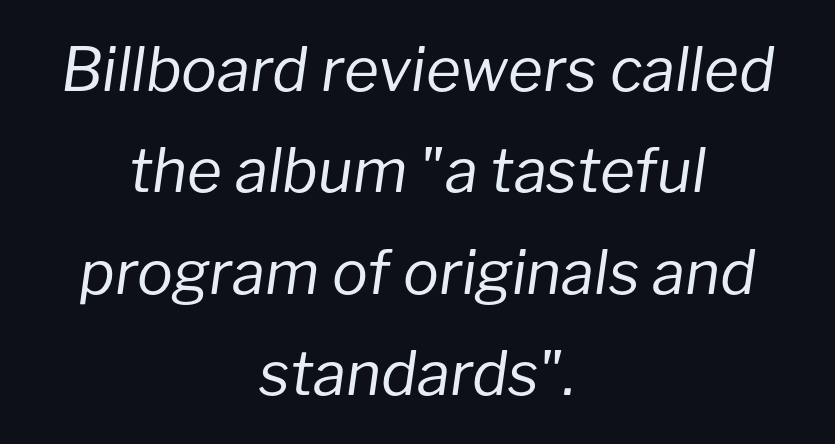
No extra ink here — the face is not bold. Students, observe: this is what conventionally led text looks like. This rendering uses center alignment, leaving both contours irregular but symmetric. The face used here is proportionally spaced, like ordinary book or web type. Characters follow at the spacing the type designer built in. Only glyphs here, with clear space below each row.
